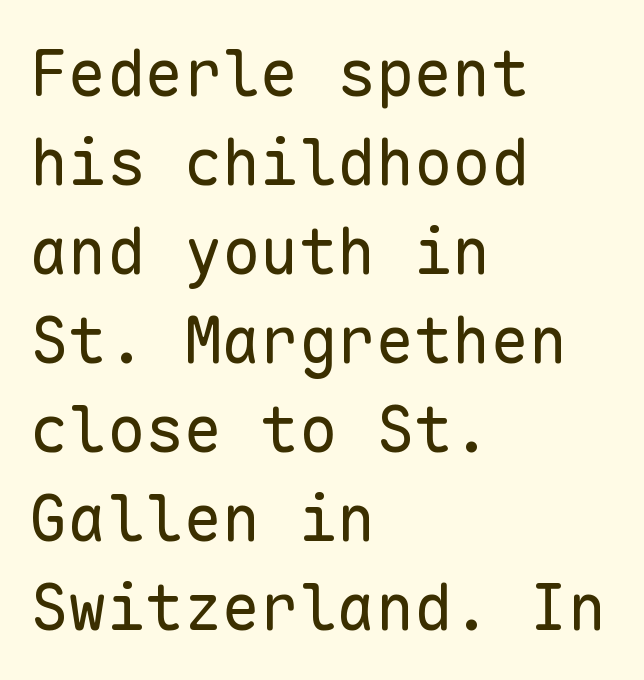
The image shows 64 px regular-weight sans-serif type, upright, monospaced; set left-aligned, normal line spacing (1.39x), normal letter spacing, not underlined; low stroke contrast and a medium x-height.
